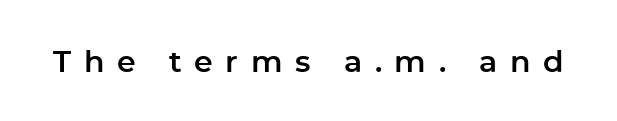
{"serif": "no", "italic": "no", "width": "normal", "stroke_contrast": "low", "x_height": "medium", "monospaced": "no", "underline": "no", "letter_spacing": "wide", "letter_spacing_em": 0.42, "glyph_px": 30}
